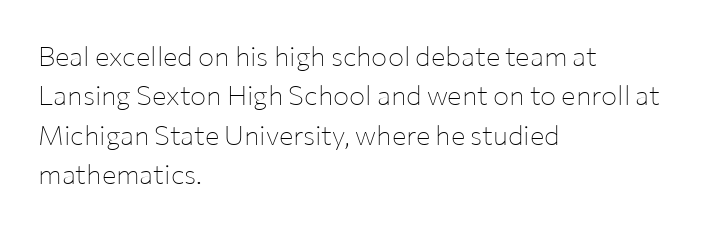
{"italic": "no", "bold": "no", "underline": "no", "align": "left", "line_spacing": "normal", "line_spacing_ratio": 1.46, "letter_spacing": "normal", "letter_spacing_em": 0.0, "glyph_px": 27}
